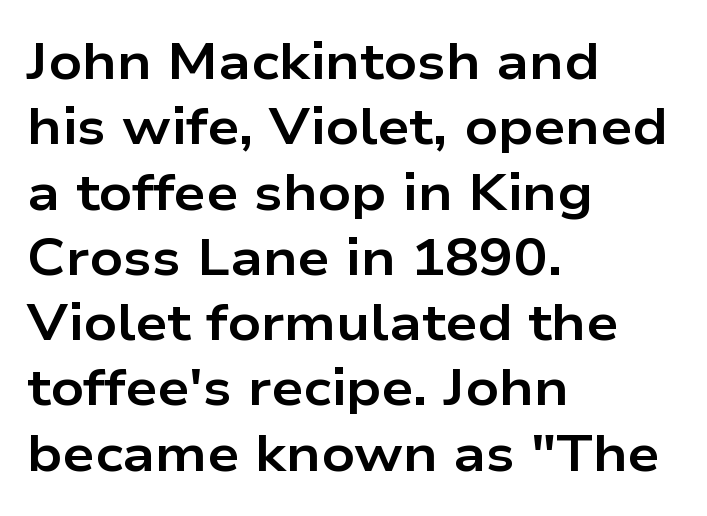
{"serif": "no", "italic": "no", "bold": "yes", "weight": "bold", "width": "wide", "stroke_contrast": "low", "x_height": "medium", "monospaced": "no", "underline": "no", "align": "left", "line_spacing": "normal", "line_spacing_ratio": 1.28, "letter_spacing": "normal", "letter_spacing_em": 0.0, "glyph_px": 51}
